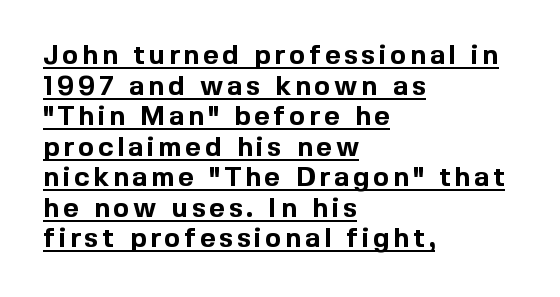
{"italic": "no", "bold": "yes", "underline": "yes", "align": "left", "line_spacing": "tight", "line_spacing_ratio": 1.13, "glyph_px": 27}
